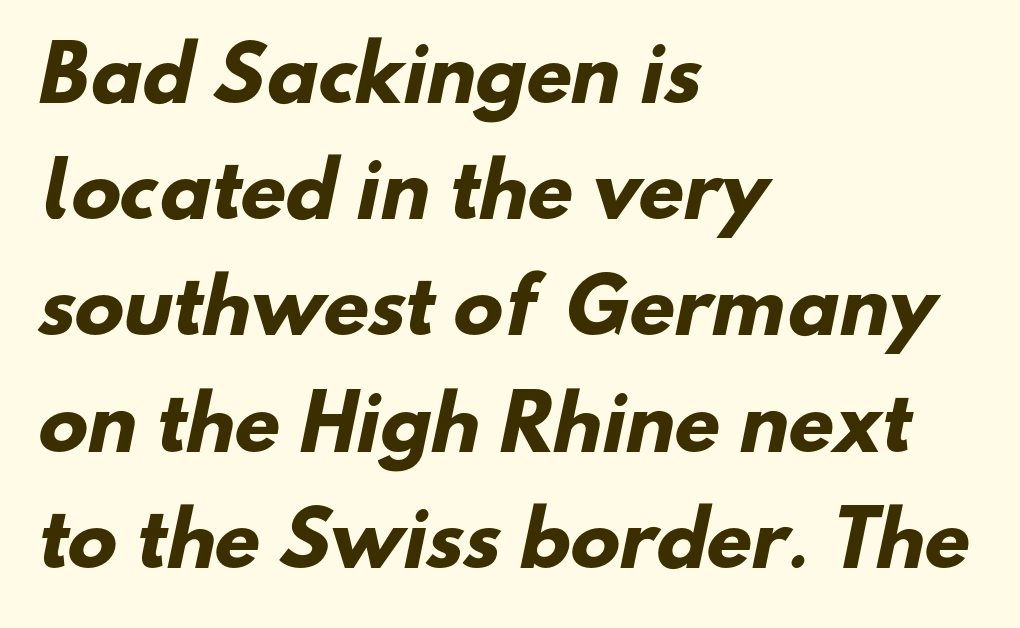
{"serif": "no", "bold": "yes", "weight": "heavy", "width": "normal", "stroke_contrast": "low", "x_height": "small", "monospaced": "no", "underline": "no", "align": "left", "line_spacing": "normal", "line_spacing_ratio": 1.57, "letter_spacing": "normal", "letter_spacing_em": 0.0, "glyph_px": 74}
